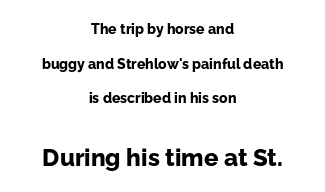
{"italic": "no", "bold": "yes", "underline": "no", "align": "center", "line_spacing": "loose", "line_spacing_ratio": 2.47, "letter_spacing": "normal", "letter_spacing_em": 0.0, "larger_block": "second", "size_ratio": 1.71, "glyph_px": 24}
